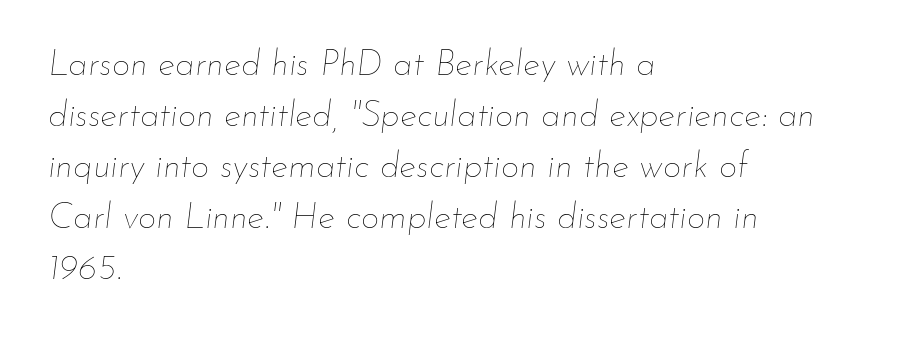
Q: Is the text bold? A: No.
Q: Is the text italic (slanted)? A: Yes, it leans right by about 7 degrees.
Q: Is the text underlined? A: No.
Q: How is the paragraph aligned? A: Left-aligned.
Q: Is the spacing between letters normal or unusually wide? A: Normal.
Q: Is the spacing between lines tight, normal or loose? A: Normal.
Q: Width (condensed, normal, or wide)? A: Normal.
Q: Stroke contrast? A: Low.
Q: x-height? A: Small.
Q: Monospaced? A: No.
